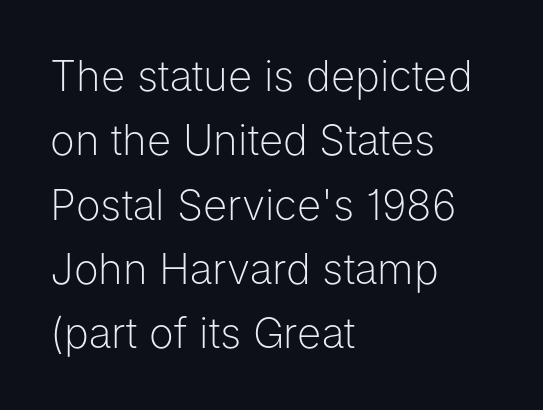
The image shows 42 px light sans-serif type, upright; set left-aligned, normal line spacing (1.53x), normal letter spacing, not underlined; low stroke contrast and a medium x-height.
